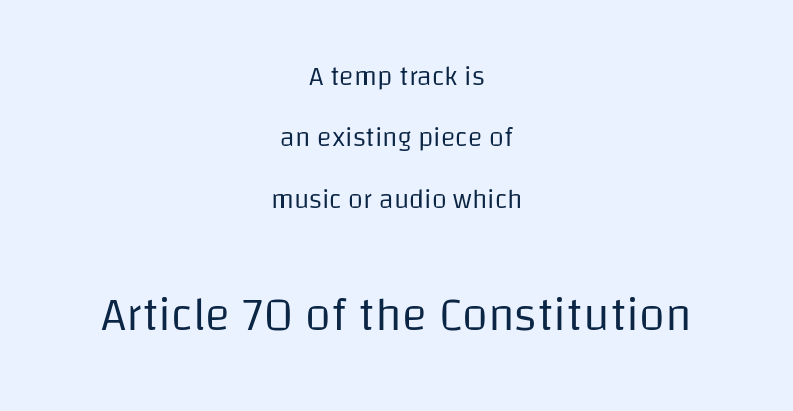
The image shows 47 px regular-weight sans-serif type, upright; set centered, loose line spacing (2.27x), normal letter spacing, not underlined; the second (bottom) block is 1.74x larger; low stroke contrast and a large x-height.
